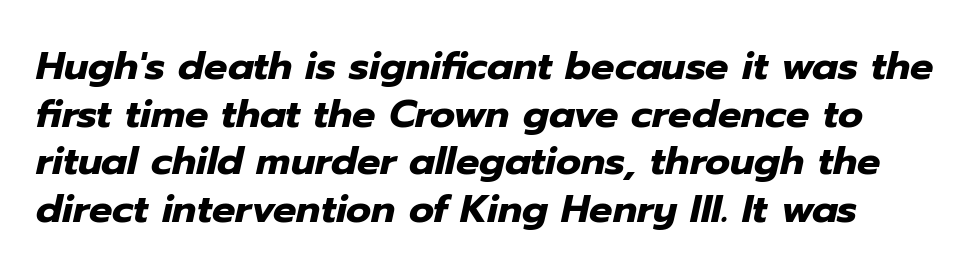
The line texture is even and compact thanks to regular tracking. I'd describe the lettering as bold — thick and assertive. These lines are rendered in a variable-pitch font. Bare-footed words on every line. Does the lettering tilt? It does — this is italic.
